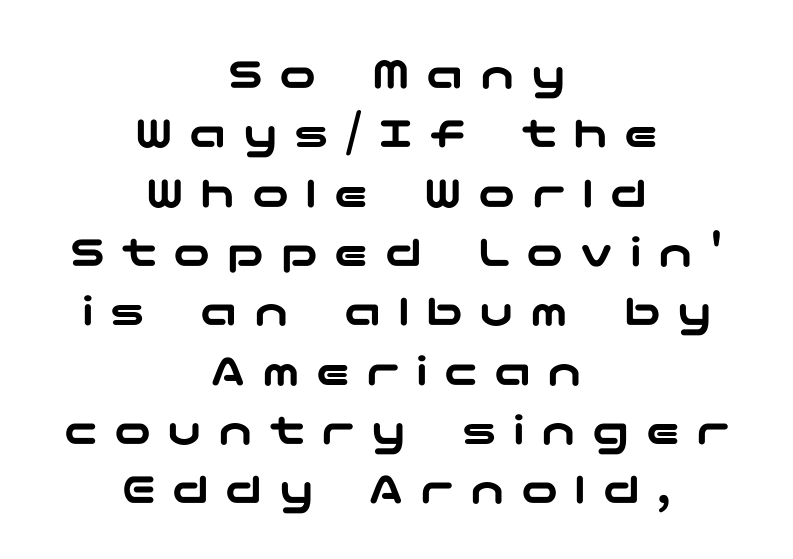
The image shows 46 px wide sans-serif type, upright; set centered, normal line spacing (1.29x), unusually wide letter spacing (+0.36 em), not underlined; low stroke contrast and a medium x-height.
